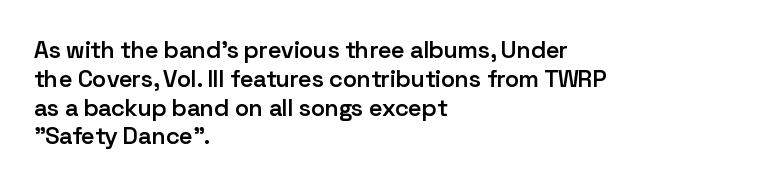
Q: Is the text bold? A: Semi-bold.
Q: Is the text italic (slanted)? A: No, it is upright.
Q: Is the text underlined? A: No.
Q: How is the paragraph aligned? A: Left-aligned.
Q: Is the spacing between letters normal or unusually wide? A: Normal.
